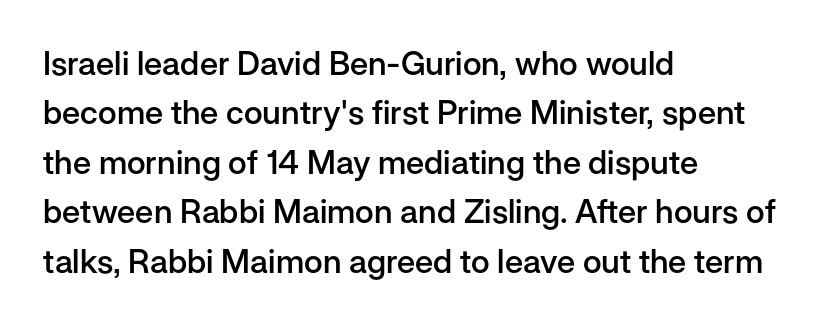
These lines sit exactly where default settings would place them. Tall strokes in this sample are plumb rather than angled. The words here are not underlined. Strokes here are thickened, but only to semibold level. Type style note: lacks serifs. The ragged edge is on the right, which tells us the setting is flush left.
